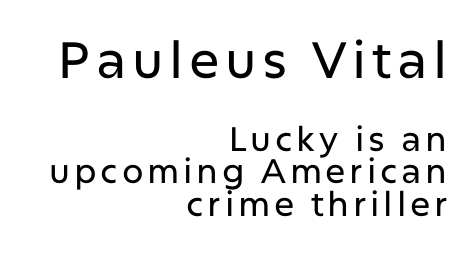
The image shows 51 px sans-serif type, upright; set right-aligned, tight line spacing (0.96x), not underlined; the first (top) block is 1.5x larger; low stroke contrast and a medium x-height.
